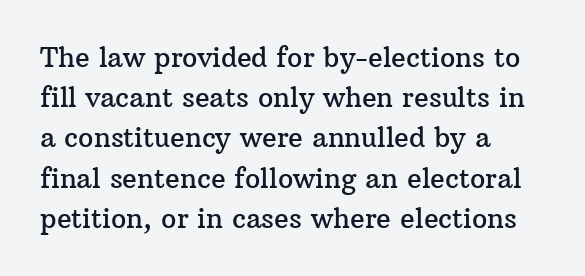
{"italic": "no", "underline": "no", "align": "left", "line_spacing": "normal", "line_spacing_ratio": 1.49, "letter_spacing": "normal", "letter_spacing_em": 0.0, "glyph_px": 27}
